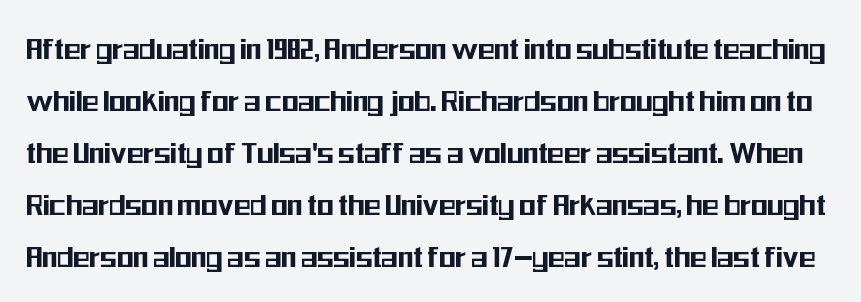
Quick note: interline space is typical. Type without underlining. A typesetter would call this zero additional tracking. Type style note: lacks serifs. Each letter keeps its own natural width here, so spacing adapts to shape.
